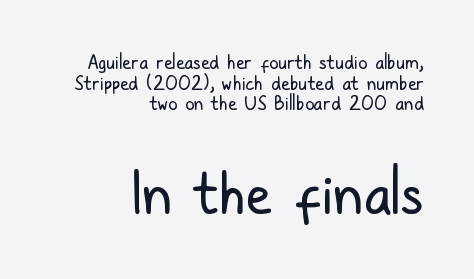
Q: Is the text bold? A: No.
Q: Is the text italic (slanted)? A: No, it is upright.
Q: Is the typeface a serif or a sans-serif typeface? A: Sans-serif.
Q: Is the text underlined? A: No.
Q: How is the paragraph aligned? A: Right-aligned.
Q: Is the spacing between letters normal or unusually wide? A: Normal.
Q: Is the spacing between lines tight, normal or loose? A: Tight.
Q: Which block of text is set in a larger size, the first (top) or the second (bottom)? A: The second (bottom) one.
Q: Width (condensed, normal, or wide)? A: Condensed.
Q: Stroke contrast? A: Low.
Q: x-height? A: Medium.
Q: Monospaced? A: No.
